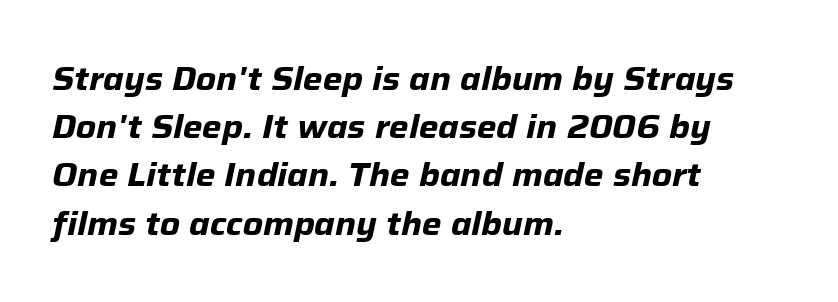
The image shows 33 px bold type, italic (leaning right); set left-aligned, normal line spacing (1.46x), normal letter spacing, not underlined; low stroke contrast and a medium x-height.
